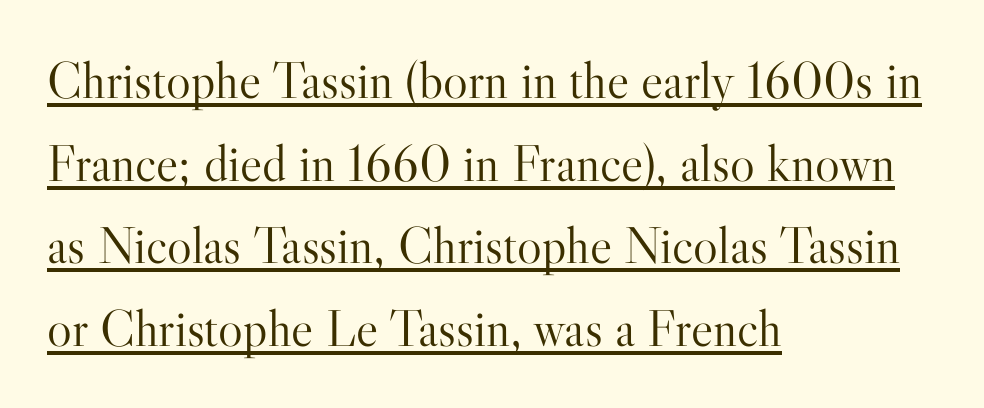
Q: Is the text bold? A: No.
Q: Is the text italic (slanted)? A: No, it is upright.
Q: Is the typeface a serif or a sans-serif typeface? A: Serif.
Q: Is the text underlined? A: Yes.
Q: How is the paragraph aligned? A: Left-aligned.
Q: Is the spacing between letters normal or unusually wide? A: Normal.
Q: Is the spacing between lines tight, normal or loose? A: Normal.
Q: Width (condensed, normal, or wide)? A: Normal.
Q: Stroke contrast? A: High.
Q: x-height? A: Small.
Q: Monospaced? A: No.
